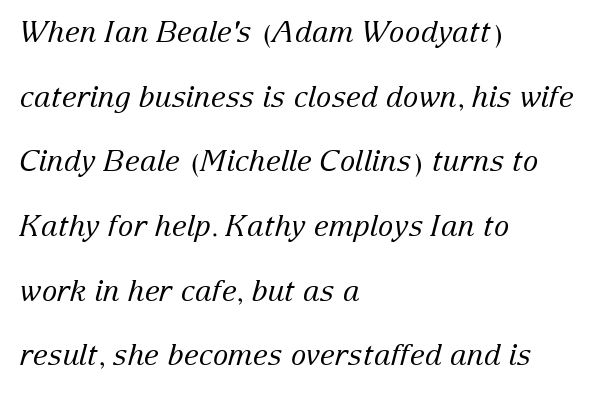
{"serif": "yes", "italic": "yes", "lean": "right", "slant_degrees": 15, "bold": "no", "weight": "regular", "width": "normal", "stroke_contrast": "low", "x_height": "medium", "monospaced": "no", "underline": "no", "align": "left", "line_spacing": "loose", "line_spacing_ratio": 2.23, "letter_spacing": "normal", "letter_spacing_em": 0.0, "glyph_px": 29}
